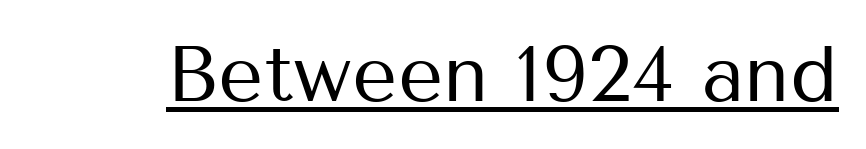
Q: Is the text bold? A: No.
Q: Is the text italic (slanted)? A: No, it is upright.
Q: Is the typeface a serif or a sans-serif typeface? A: Sans-serif.
Q: Is the text underlined? A: Yes.
Q: Is the spacing between letters normal or unusually wide? A: Normal.
Q: Width (condensed, normal, or wide)? A: Normal.
Q: Stroke contrast? A: Medium.
Q: x-height? A: Medium.
Q: Monospaced? A: No.
